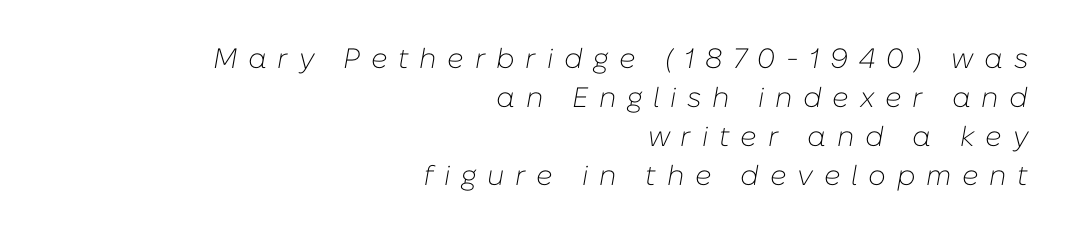
{"italic": "yes", "lean": "right", "slant_degrees": 10, "bold": "no", "weight": "light", "width": "normal", "stroke_contrast": "low", "x_height": "medium", "monospaced": "no", "underline": "no", "align": "right", "line_spacing": "normal", "line_spacing_ratio": 1.39, "letter_spacing": "wide", "letter_spacing_em": 0.38, "glyph_px": 28}
